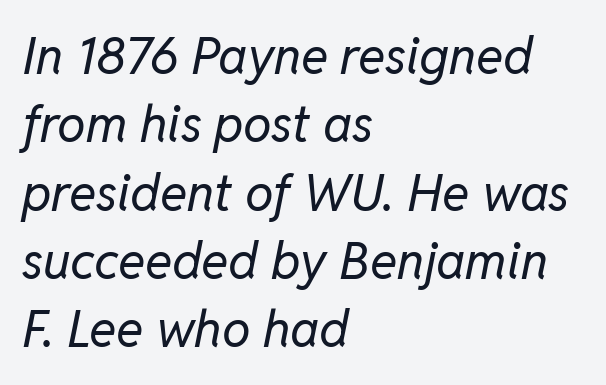
The letters are slanted; this is an italic face. The letters advance in unequal steps, a hallmark of proportional type. The gaps between neighbouring characters are ordinary and unremarkable. The leading is moderate, giving the passage an even texture. Unbolded letterforms with no extra heft.
